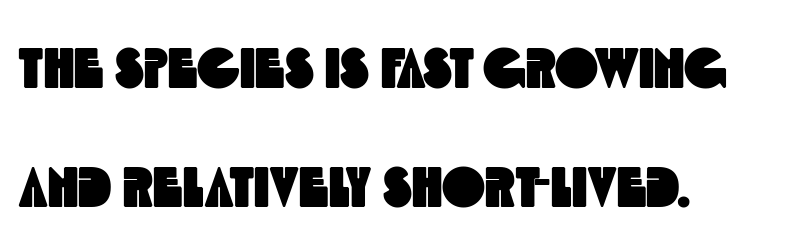
The image shows 58 px condensed sans-serif type; set left-aligned, loose line spacing (2.06x), normal letter spacing, not underlined; a large x-height.
